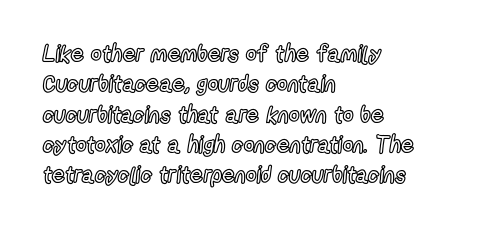
{"underline": "no", "align": "left", "line_spacing": "normal", "line_spacing_ratio": 1.32, "letter_spacing": "normal", "letter_spacing_em": 0.0, "glyph_px": 23}
